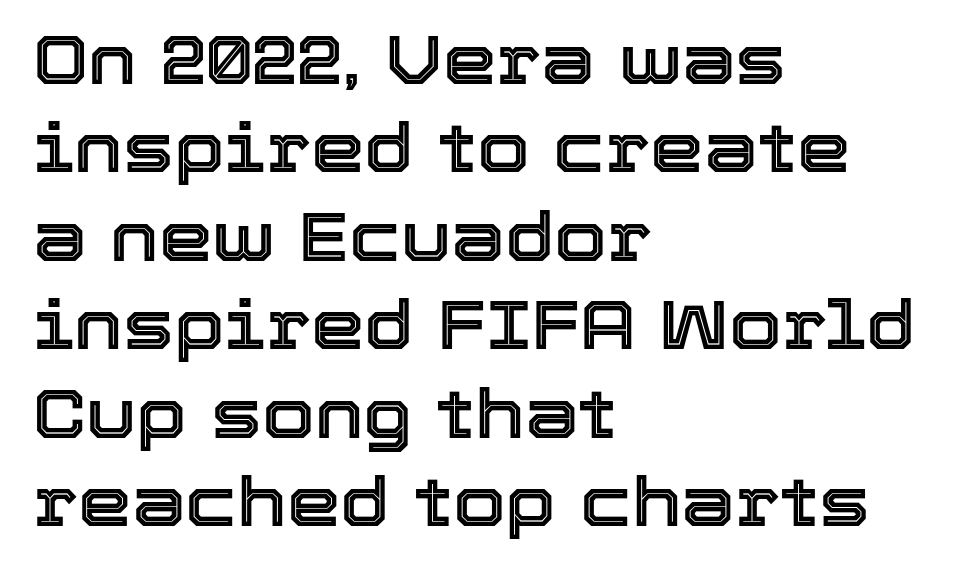
Q: Is the text italic (slanted)? A: No, it is upright.
Q: Is the text underlined? A: No.
Q: How is the paragraph aligned? A: Left-aligned.
Q: Is the spacing between letters normal or unusually wide? A: Normal.
Q: Is the spacing between lines tight, normal or loose? A: Normal.
Q: Width (condensed, normal, or wide)? A: Normal.
Q: x-height? A: Medium.
Q: Monospaced? A: No.
